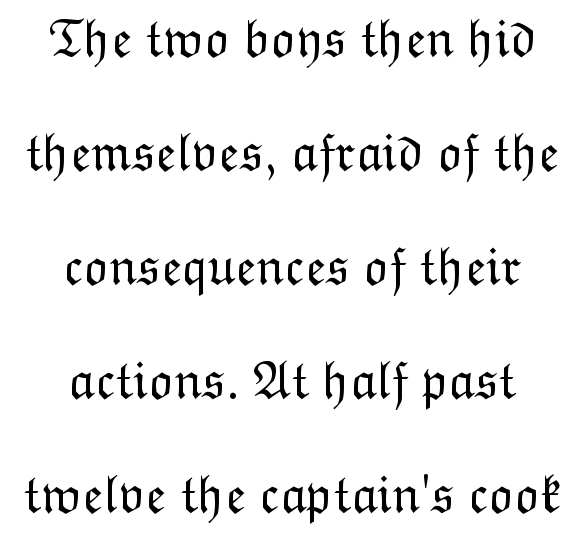
The image shows 53 px light type, upright; set centered, loose line spacing (2.15x), normal letter spacing, not underlined; low stroke contrast and a medium x-height.
